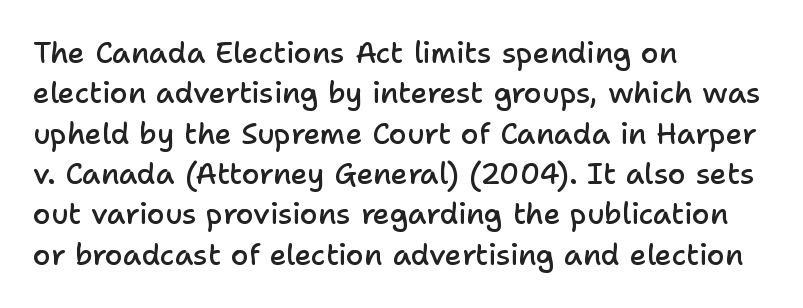
The image shows 29 px semibold sans-serif type, upright; set left-aligned, normal line spacing (1.39x), normal letter spacing, not underlined; low stroke contrast and a medium x-height.
